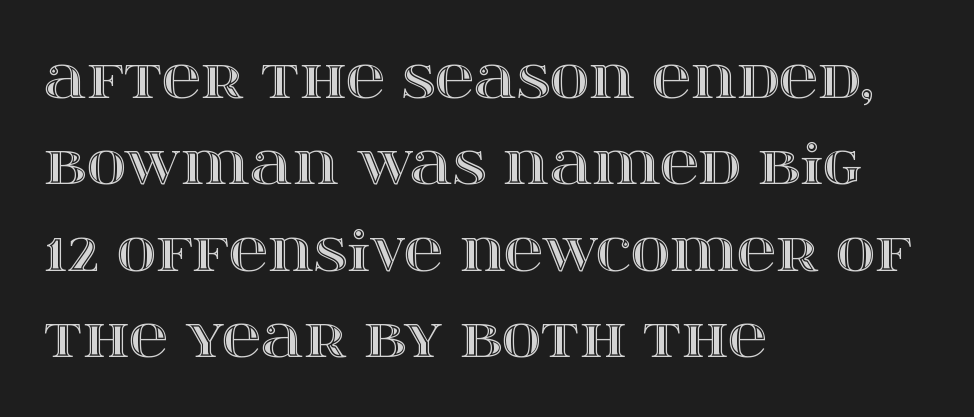
The image shows 54 px wide type, upright; set left-aligned, normal line spacing (1.6x), normal letter spacing, not underlined; a large x-height.
